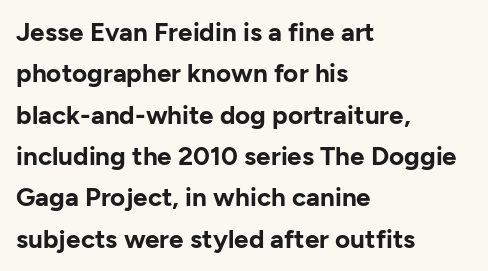
The image shows 26 px bold type, upright; set left-aligned, normal line spacing (1.59x), normal letter spacing, not underlined.
